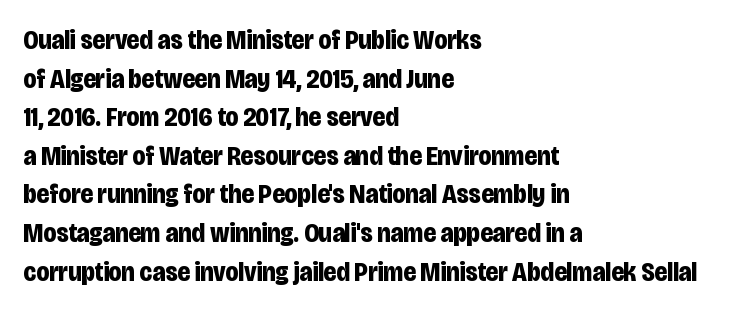
The glyphs are unaccompanied by any horizontal stroke below them. Alignment: flush left. Its strokes are broad and dark, the hallmark of bold type. Designer's note — italics off, roman on.
